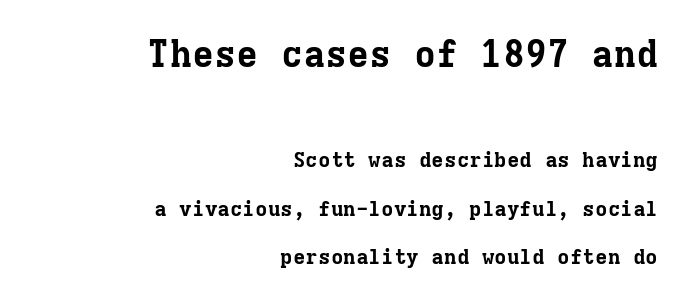
The image shows 37 px bold serif type, upright, monospaced; set right-aligned, loose line spacing (2.31x), normal letter spacing, not underlined; the first (top) block is 1.76x larger; low stroke contrast and a medium x-height.
